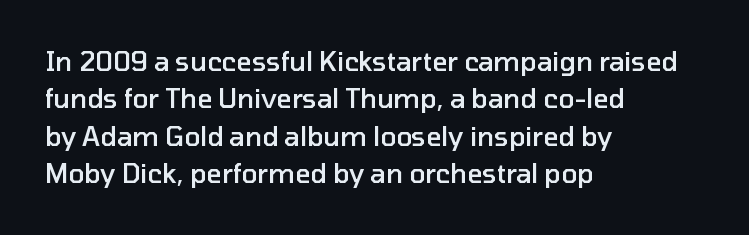
The image shows 26 px text type, upright; set left-aligned, normal line spacing (1.44x), normal letter spacing, not underlined.
